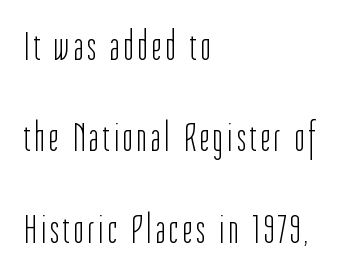
Is this a fixed-width face? No — the glyphs have proportional, varying widths. Words float on clear page, feet unadorned. Italic: no, the glyphs are upright roman. This sample is left-justified, so line endings fall wherever the words run out. Honestly, the rows look like they've been pulled way apart.
